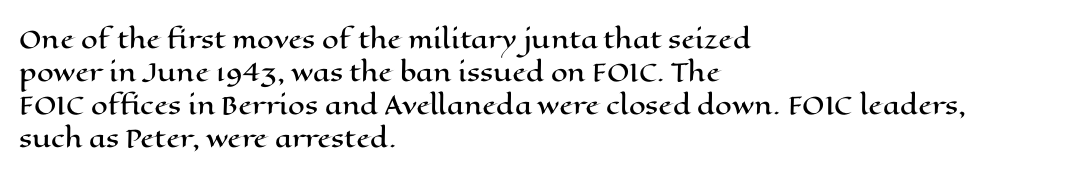
Q: Is the text italic (slanted)? A: No, it is upright.
Q: Is the text underlined? A: No.
Q: How is the paragraph aligned? A: Left-aligned.
Q: Is the spacing between letters normal or unusually wide? A: Normal.
Q: Is the spacing between lines tight, normal or loose? A: Normal.
